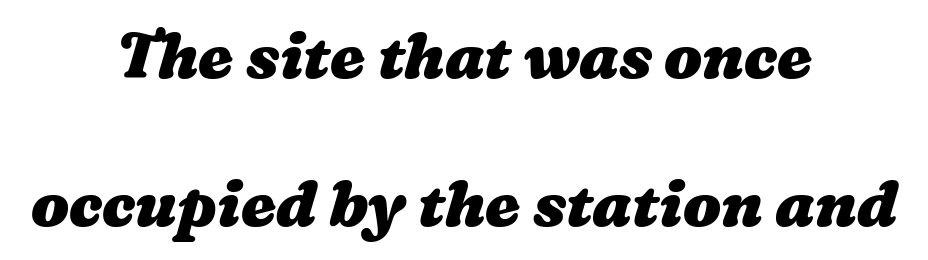
This sample has the flowing, uneven cadence of proportional lettering. If you folded the block vertically in half, each line would mirror itself in length. Any mark beneath the type? The region is blank. Bold? Absolutely — the strokes are thick and heavy. Leading is clearly above the norm, producing a sparse column. What stands out about the letter spacing? Nothing — it is the standard amount.
